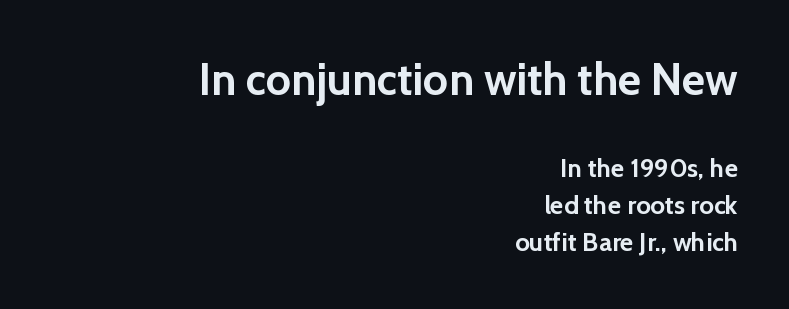
What's the leading like? Ordinary, nothing unusual. Varying glyph widths throughout — classic text-font behaviour. The emphasis by scale lands on block number one, above. In terms of posture, this sample is upright. The horizontal fit of the characters is conventional and even. Caption: multi-line text, flush right, ragged left.
